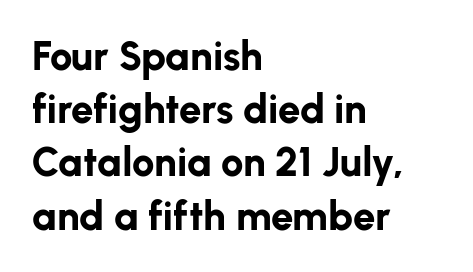
Q: Is the text bold? A: Yes.
Q: Is the text italic (slanted)? A: No, it is upright.
Q: Is the typeface a serif or a sans-serif typeface? A: Sans-serif.
Q: Is the text underlined? A: No.
Q: How is the paragraph aligned? A: Left-aligned.
Q: Is the spacing between letters normal or unusually wide? A: Normal.
Q: Is the spacing between lines tight, normal or loose? A: Normal.
Q: Width (condensed, normal, or wide)? A: Normal.
Q: Stroke contrast? A: Low.
Q: x-height? A: Medium.
Q: Monospaced? A: No.
